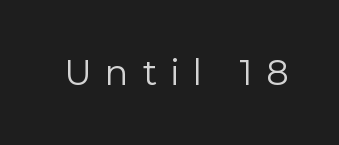
Observe the absence of serifs on each vertical stroke in this sample. Beneath every word, the page is bare. The line texture is sparse and dotted thanks to wide tracking. Every stem runs plumb, perpendicular to the baseline. The passage shown is typed in a proportional face where columns would drift. The passage shown is not bold in any degree.
